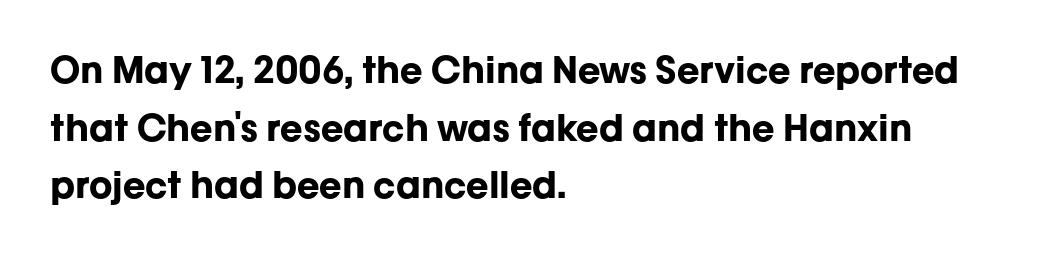
Q: Is the text bold? A: Yes.
Q: Is the text italic (slanted)? A: No, it is upright.
Q: Is the typeface a serif or a sans-serif typeface? A: Sans-serif.
Q: Is the text underlined? A: No.
Q: How is the paragraph aligned? A: Left-aligned.
Q: Is the spacing between letters normal or unusually wide? A: Normal.
Q: Is the spacing between lines tight, normal or loose? A: Normal.
Q: Width (condensed, normal, or wide)? A: Normal.
Q: Stroke contrast? A: Low.
Q: x-height? A: Medium.
Q: Monospaced? A: No.
